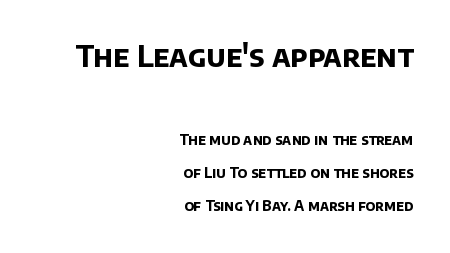
The image shows 29 px bold sans-serif type; set right-aligned, loose line spacing (2.39x), normal letter spacing, not underlined; the first (top) block is 2.07x larger; low stroke contrast and a large x-height.
